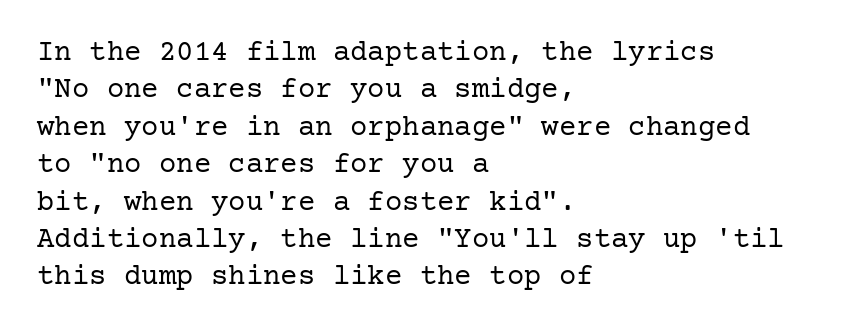
The image shows 29 px regular-weight serif type, upright; set left-aligned, normal line spacing (1.29x), normal letter spacing, not underlined; low stroke contrast and a medium x-height.
